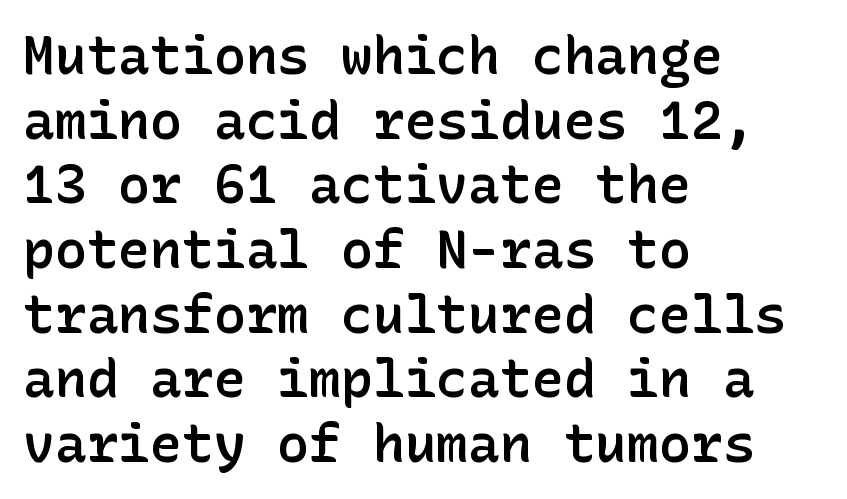
{"serif": "no", "italic": "no", "bold": "semi", "weight": "semibold", "width": "normal", "stroke_contrast": "low", "x_height": "medium", "underline": "no", "align": "left", "line_spacing_ratio": 1.22, "letter_spacing": "normal", "letter_spacing_em": 0.0, "glyph_px": 53}
